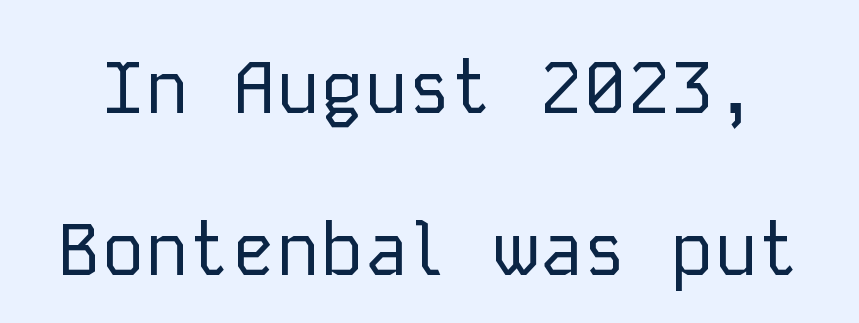
{"serif": "no", "italic": "no", "bold": "no", "weight": "regular", "width": "normal", "stroke_contrast": "low", "x_height": "medium", "monospaced": "yes", "underline": "no", "line_spacing": "loose", "line_spacing_ratio": 2.22, "letter_spacing": "normal", "letter_spacing_em": 0.0, "glyph_px": 73}
